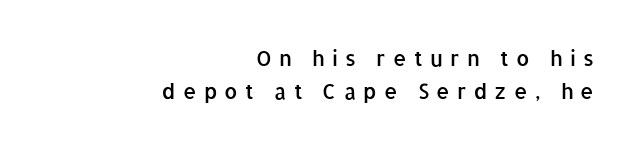
Q: Is the text bold? A: Semi-bold.
Q: Is the text italic (slanted)? A: No, it is upright.
Q: Is the text underlined? A: No.
Q: How is the paragraph aligned? A: Right-aligned.
Q: Is the spacing between letters normal or unusually wide? A: Unusually wide.
Q: Is the spacing between lines tight, normal or loose? A: Normal.
